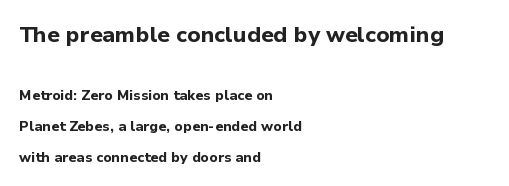
Weight check: bold — yes, fully. If you measured baseline to baseline, you'd find a long distance. Horizontally, the lines are justified to the leading edge only. Caption: standard tracking, unaltered. Has an underline been added? It has not.
